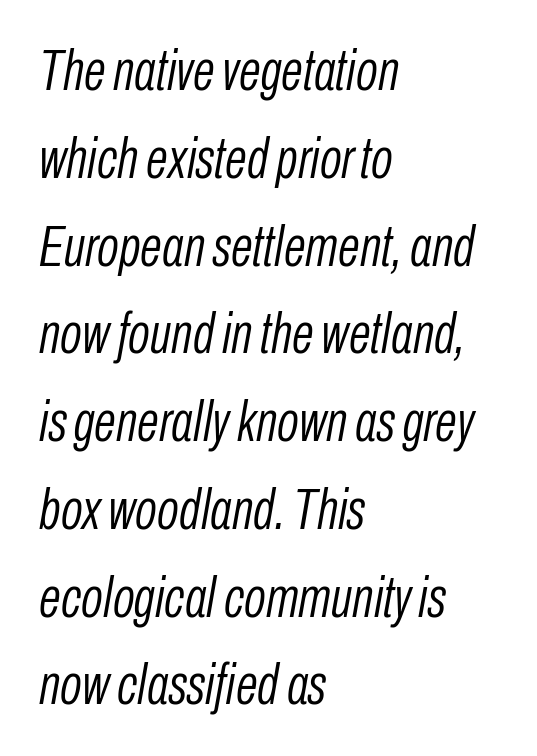
Q: Is the text bold? A: No.
Q: Is the text italic (slanted)? A: Yes, it leans right by about 10 degrees.
Q: Is the text underlined? A: No.
Q: How is the paragraph aligned? A: Left-aligned.
Q: Is the spacing between letters normal or unusually wide? A: Normal.
Q: Is the spacing between lines tight, normal or loose? A: Normal.
Q: Width (condensed, normal, or wide)? A: Condensed.
Q: Stroke contrast? A: Low.
Q: x-height? A: Medium.
Q: Monospaced? A: No.
